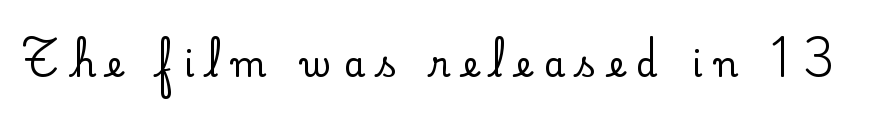
{"serif": "yes", "italic": "no", "width": "normal", "stroke_contrast": "low", "x_height": "small", "monospaced": "no", "underline": "no", "letter_spacing": "wide", "letter_spacing_em": 0.34, "glyph_px": 35}
